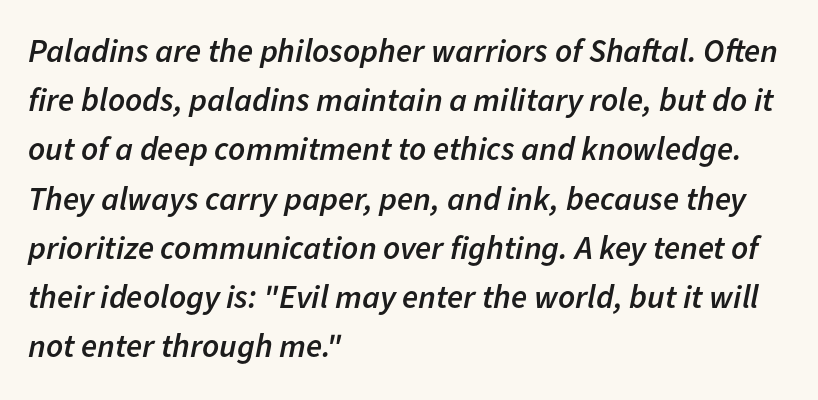
Q: Is the text bold? A: Semi-bold.
Q: Is the text italic (slanted)? A: Yes, it leans right by about 11 degrees.
Q: Is the text underlined? A: No.
Q: How is the paragraph aligned? A: Left-aligned.
Q: Is the spacing between letters normal or unusually wide? A: Normal.
Q: Is the spacing between lines tight, normal or loose? A: Normal.
Q: Width (condensed, normal, or wide)? A: Normal.
Q: Stroke contrast? A: Low.
Q: x-height? A: Medium.
Q: Monospaced? A: No.
